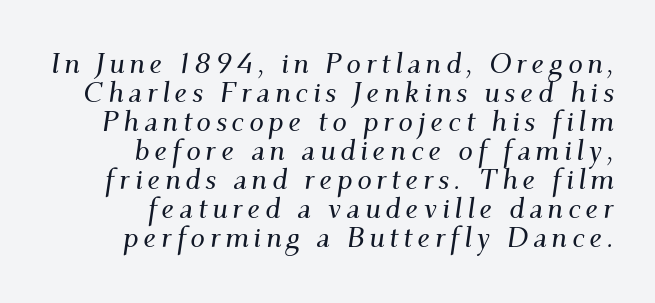
Honestly, there is no underline to notice here at all. In terms of posture, this sample is oblique. The vertical gap from one line to the next is small. The lines are quadded right. The letters advance in unequal steps, a hallmark of proportional type. In terms of letterform style, serifs are clearly present.
